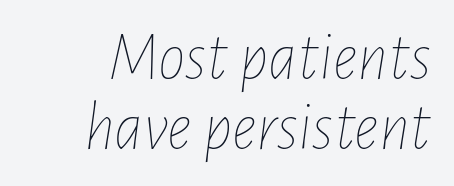
The image shows 69 px thin, condensed type, italic (leaning right); set tight line spacing (1.01x), normal letter spacing, not underlined; low stroke contrast and a medium x-height.
